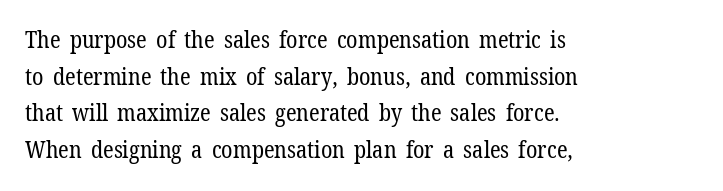
{"italic": "no", "bold": "no", "underline": "no", "align": "left", "line_spacing": "normal", "line_spacing_ratio": 1.59, "letter_spacing": "normal", "letter_spacing_em": 0.0, "glyph_px": 23}
